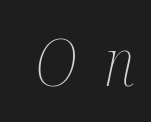
The image shows 65 px thin, condensed type, italic (leaning right); set unusually wide letter spacing (+0.44 em), not underlined; medium stroke contrast and a medium x-height.
